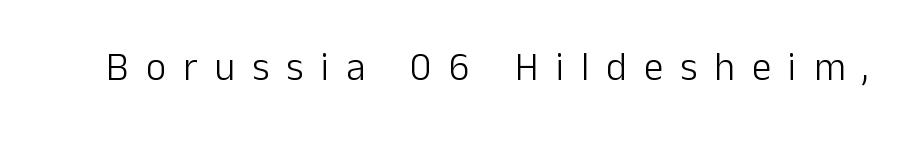
Q: Is the text bold? A: No.
Q: Is the text italic (slanted)? A: No, it is upright.
Q: Is the typeface a serif or a sans-serif typeface? A: Sans-serif.
Q: Is the text underlined? A: No.
Q: Is the spacing between letters normal or unusually wide? A: Unusually wide.
Q: Width (condensed, normal, or wide)? A: Normal.
Q: Stroke contrast? A: Low.
Q: x-height? A: Medium.
Q: Monospaced? A: No.
